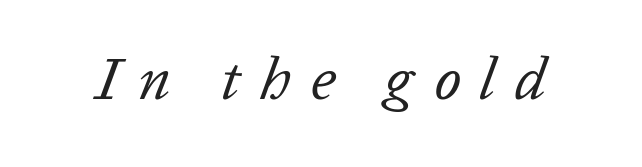
{"italic": "yes", "lean": "right", "slant_degrees": 20, "bold": "no", "weight": "regular", "width": "normal", "stroke_contrast": "low", "x_height": "medium", "monospaced": "no", "underline": "no", "letter_spacing": "wide", "letter_spacing_em": 0.32, "glyph_px": 60}
